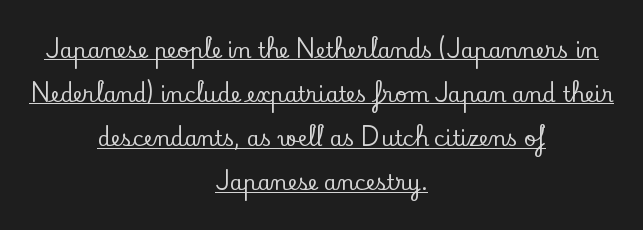
The image shows 21 px text type, upright; set centered, loose line spacing (2.1x), normal letter spacing, underlined.
